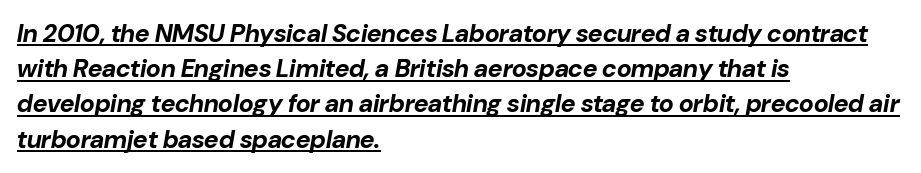
Has an underline been added? It has. Posture: slanted. The rendering uses a bold face; every stroke is thick and dark. Characters follow at the spacing the type designer built in.
